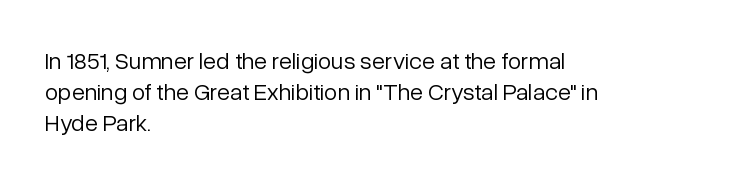
The image shows 24 px text type, upright; set left-aligned, normal line spacing (1.3x), normal letter spacing, not underlined.
